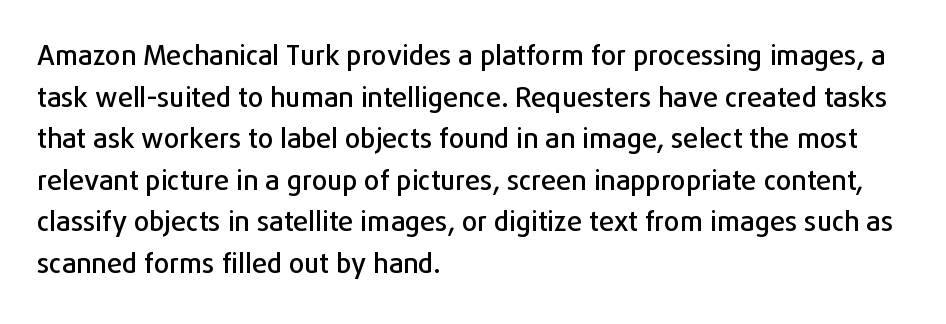
Q: Is the text italic (slanted)? A: No, it is upright.
Q: Is the text underlined? A: No.
Q: How is the paragraph aligned? A: Left-aligned.
Q: Is the spacing between letters normal or unusually wide? A: Normal.
Q: Is the spacing between lines tight, normal or loose? A: Normal.
